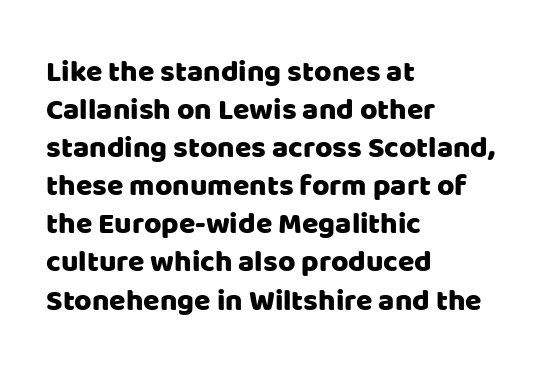
{"serif": "no", "italic": "no", "width": "normal", "stroke_contrast": "low", "x_height": "large", "monospaced": "no", "underline": "no", "align": "left", "line_spacing": "normal", "line_spacing_ratio": 1.27, "letter_spacing": "normal", "letter_spacing_em": 0.0, "glyph_px": 30}
